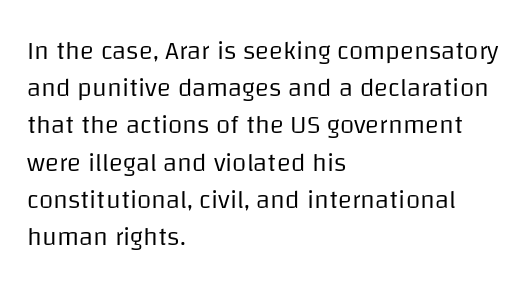
The image shows 26 px text type, upright; set left-aligned, normal line spacing (1.43x), normal letter spacing, not underlined.
